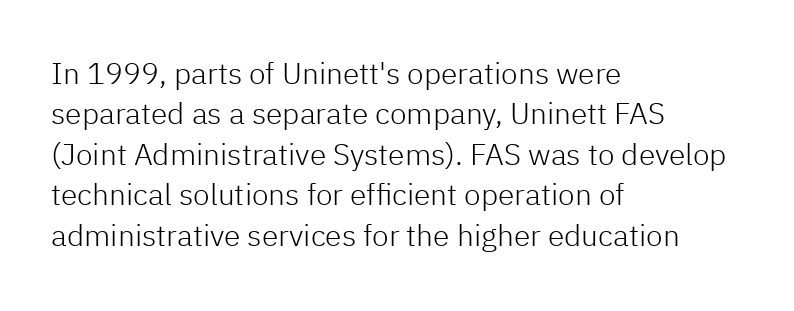
The image shows 30 px light sans-serif type, upright; set left-aligned, normal line spacing (1.35x), normal letter spacing, not underlined; low stroke contrast and a medium x-height.
